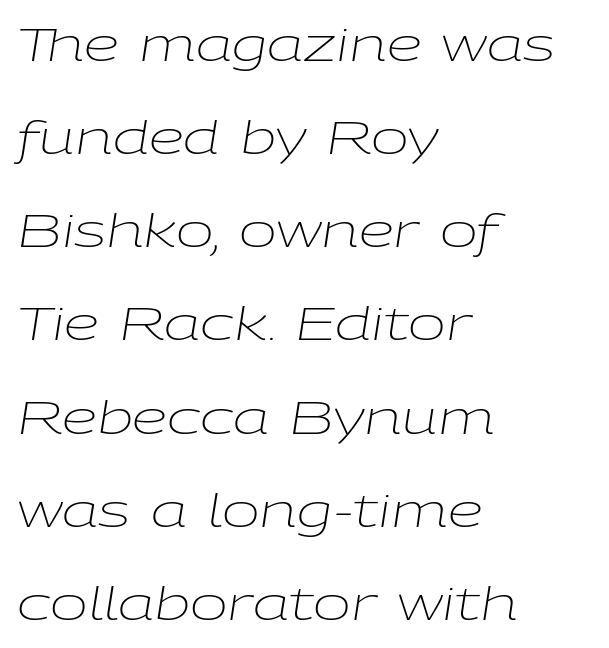
{"italic": "yes", "lean": "right", "slant_degrees": 9, "bold": "no", "weight": "light", "width": "wide", "stroke_contrast": "low", "x_height": "medium", "monospaced": "no", "underline": "no", "align": "left", "line_spacing": "loose", "line_spacing_ratio": 2.07, "letter_spacing": "normal", "letter_spacing_em": 0.0, "glyph_px": 45}
